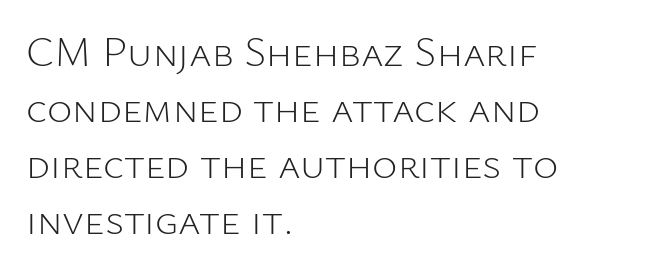
Typeset ragged right — the left edge is the straight one. Classification — sans serif. Weight: regular or lighter. No extra tracking has been applied to these lines.
